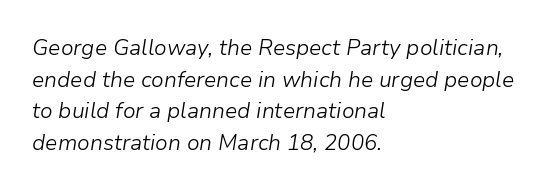
Q: Is the text bold? A: No.
Q: Is the text italic (slanted)? A: Yes, it leans right by about 9 degrees.
Q: Is the text underlined? A: No.
Q: How is the paragraph aligned? A: Left-aligned.
Q: Is the spacing between letters normal or unusually wide? A: Normal.
Q: Is the spacing between lines tight, normal or loose? A: Normal.
